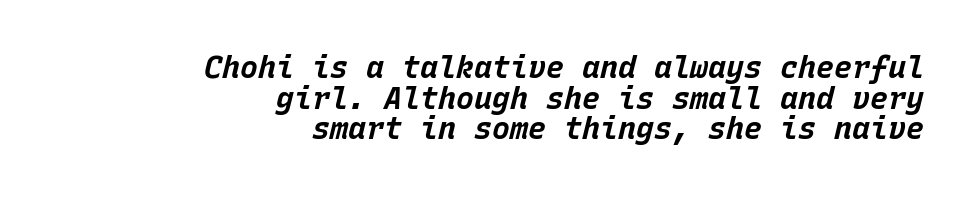
Q: Is the text bold? A: Yes.
Q: Is the text italic (slanted)? A: Yes, it leans right by about 15 degrees.
Q: Is the text underlined? A: No.
Q: How is the paragraph aligned? A: Right-aligned.
Q: Is the spacing between letters normal or unusually wide? A: Normal.
Q: Is the spacing between lines tight, normal or loose? A: Tight.
Q: Width (condensed, normal, or wide)? A: Normal.
Q: Stroke contrast? A: Low.
Q: x-height? A: Large.
Q: Monospaced? A: Yes.
